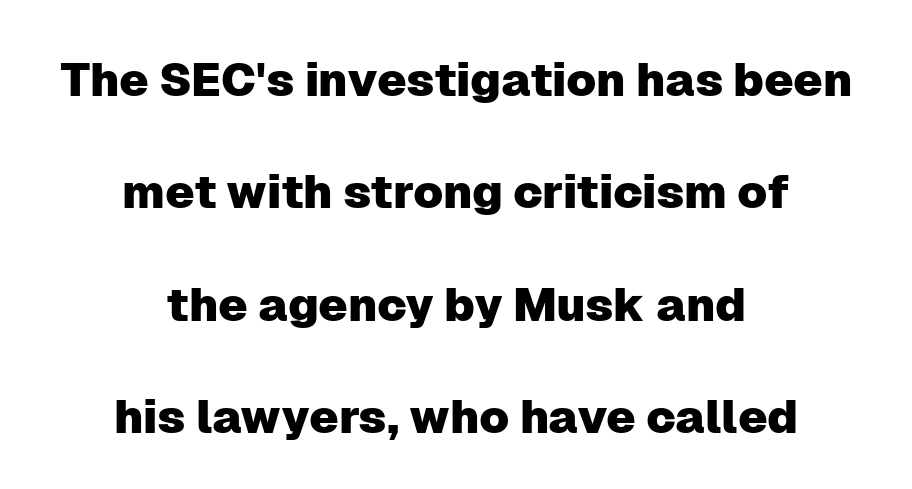
{"serif": "no", "italic": "no", "width": "normal", "stroke_contrast": "low", "x_height": "medium", "monospaced": "no", "underline": "no", "align": "center", "line_spacing": "loose", "line_spacing_ratio": 2.39, "letter_spacing": "normal", "letter_spacing_em": 0.0, "glyph_px": 47}
